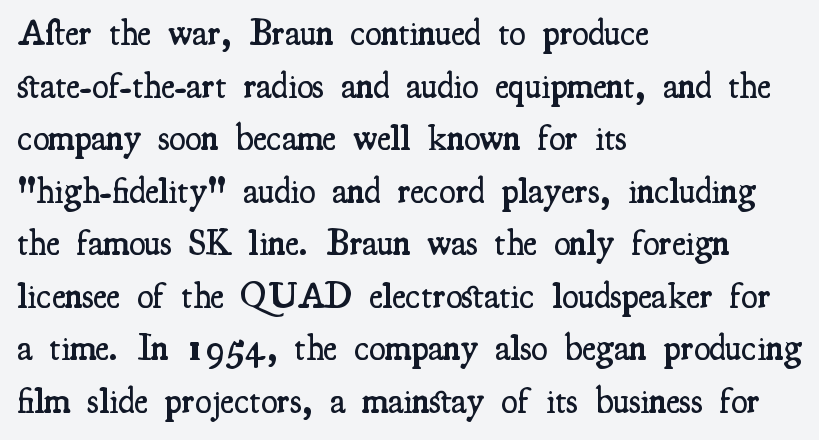
Q: Is the text bold? A: Semi-bold.
Q: Is the text italic (slanted)? A: No, it is upright.
Q: Is the typeface a serif or a sans-serif typeface? A: Serif.
Q: Is the text underlined? A: No.
Q: How is the paragraph aligned? A: Left-aligned.
Q: Is the spacing between letters normal or unusually wide? A: Normal.
Q: Is the spacing between lines tight, normal or loose? A: Normal.
Q: Width (condensed, normal, or wide)? A: Condensed.
Q: Stroke contrast? A: Medium.
Q: x-height? A: Small.
Q: Monospaced? A: No.
